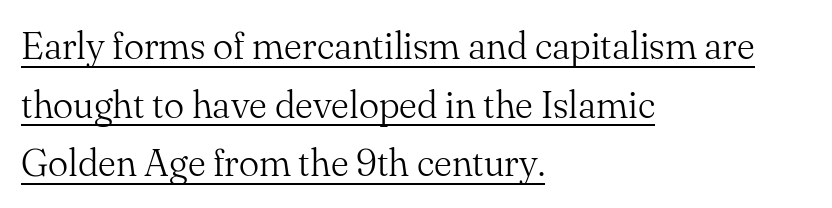
Q: Is the text bold? A: No.
Q: Is the text italic (slanted)? A: No, it is upright.
Q: Is the typeface a serif or a sans-serif typeface? A: Serif.
Q: Is the text underlined? A: Yes.
Q: How is the paragraph aligned? A: Left-aligned.
Q: Is the spacing between letters normal or unusually wide? A: Normal.
Q: Is the spacing between lines tight, normal or loose? A: Normal.
Q: Width (condensed, normal, or wide)? A: Normal.
Q: Stroke contrast? A: Medium.
Q: x-height? A: Small.
Q: Monospaced? A: No.
